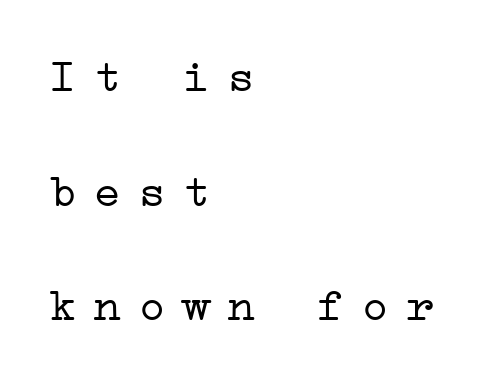
{"serif": "yes", "italic": "no", "bold": "no", "weight": "light", "width": "wide", "stroke_contrast": "low", "x_height": "medium", "underline": "no", "align": "left", "line_spacing": "loose", "line_spacing_ratio": 2.44, "letter_spacing": "wide", "letter_spacing_em": 0.35, "glyph_px": 47}
